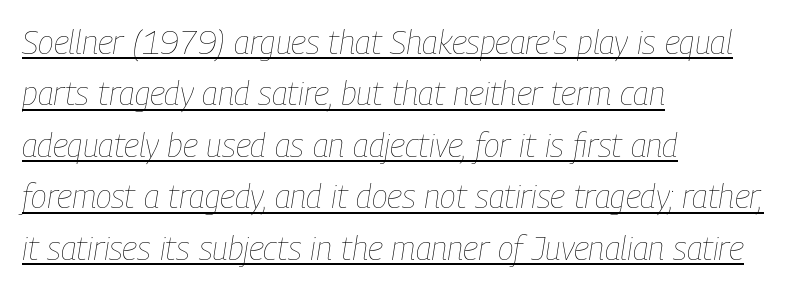
Q: Is the text bold? A: No.
Q: Is the text italic (slanted)? A: Yes, it leans right by about 9 degrees.
Q: Is the text underlined? A: Yes.
Q: How is the paragraph aligned? A: Left-aligned.
Q: Is the spacing between letters normal or unusually wide? A: Normal.
Q: Is the spacing between lines tight, normal or loose? A: Normal.
Q: Width (condensed, normal, or wide)? A: Condensed.
Q: Stroke contrast? A: Low.
Q: x-height? A: Medium.
Q: Monospaced? A: No.
